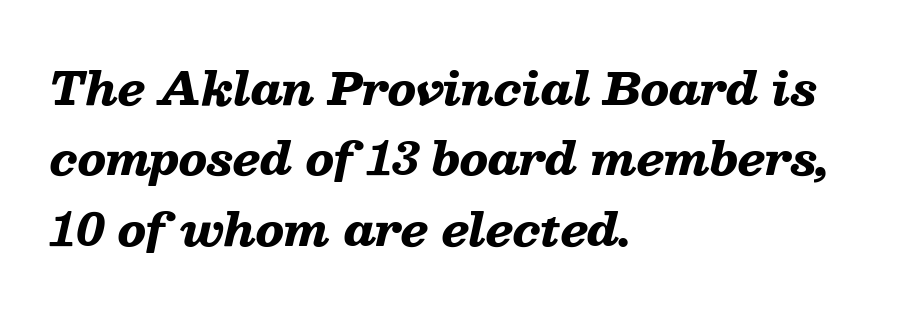
The letters sit at their default tracking, neither squeezed nor spread. How heavy is the stroke? Heavy — this is a bold. Beneath every word, the page is bare. Regarding leading, the lines here are spaced in the standard way. Here the designer chose a conventional face with non-uniform glyph widths. Every row of glyphs begins at an identical x-position on the left.
